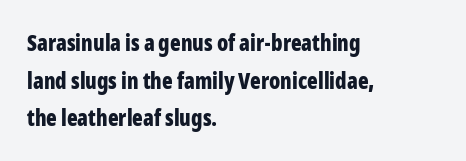
The image shows 22 px bold type, upright; set left-aligned, line spacing 1.71x, normal letter spacing, not underlined.
